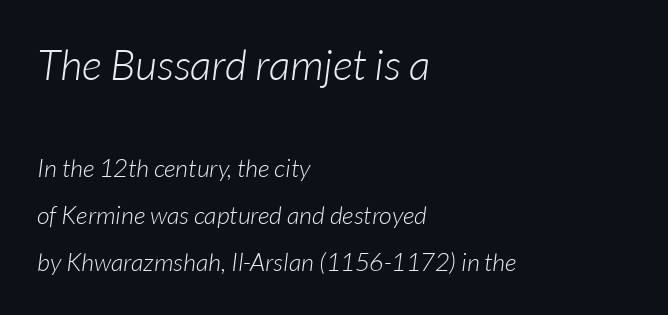
Q: Is the text bold? A: No.
Q: Is the text italic (slanted)? A: Yes, it leans right by about 7 degrees.
Q: Is the text underlined? A: No.
Q: How is the paragraph aligned? A: Left-aligned.
Q: Is the spacing between letters normal or unusually wide? A: Normal.
Q: Which block of text is set in a larger size, the first (top) or the second (bottom)? A: The first (top) one.
Q: Width (condensed, normal, or wide)? A: Normal.
Q: Stroke contrast? A: Low.
Q: x-height? A: Medium.
Q: Monospaced? A: No.
